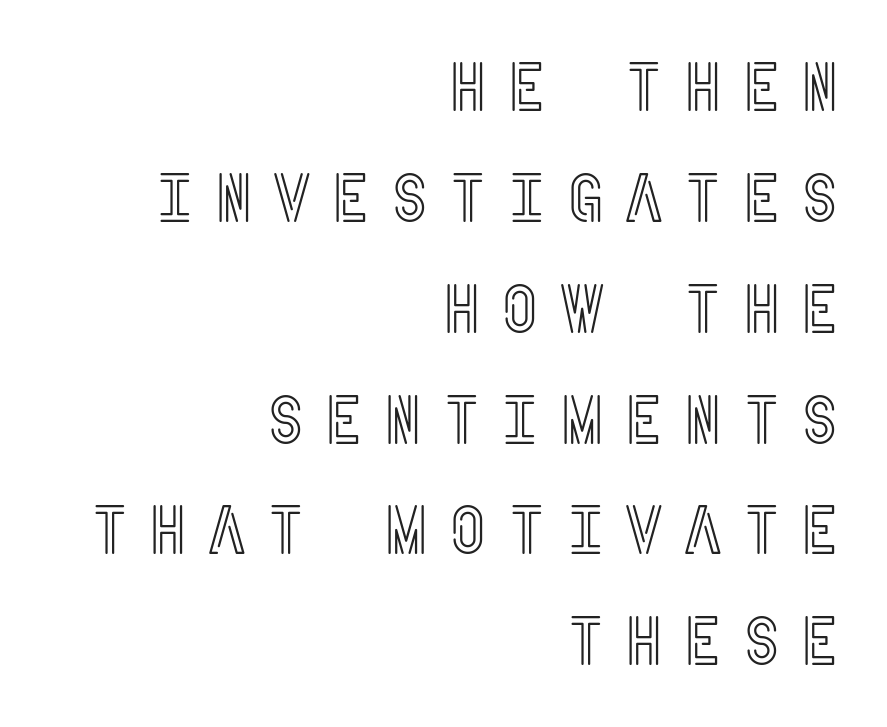
A bare baseline throughout the passage. How are the letters spaced? Widely, with obvious added tracking. Compared with a flush-left layout, this one pins lines to the opposite, right side. A normal amount of white space separates one row of letters from the next.
